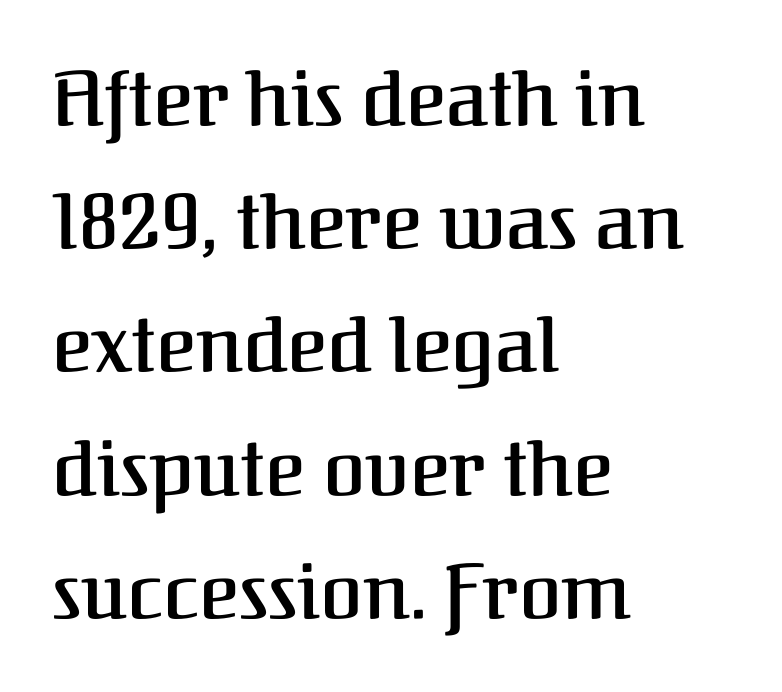
The image shows 77 px semibold serif type, upright; set left-aligned, normal line spacing (1.6x), normal letter spacing, not underlined; medium stroke contrast and a medium x-height.
